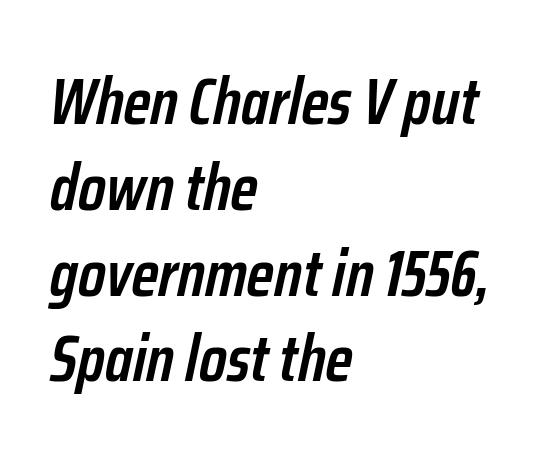
{"italic": "yes", "lean": "right", "slant_degrees": 12, "bold": "semi", "weight": "semibold", "width": "condensed", "stroke_contrast": "low", "x_height": "medium", "monospaced": "no", "underline": "no", "align": "left", "line_spacing": "normal", "line_spacing_ratio": 1.32, "letter_spacing": "normal", "letter_spacing_em": 0.0, "glyph_px": 65}
